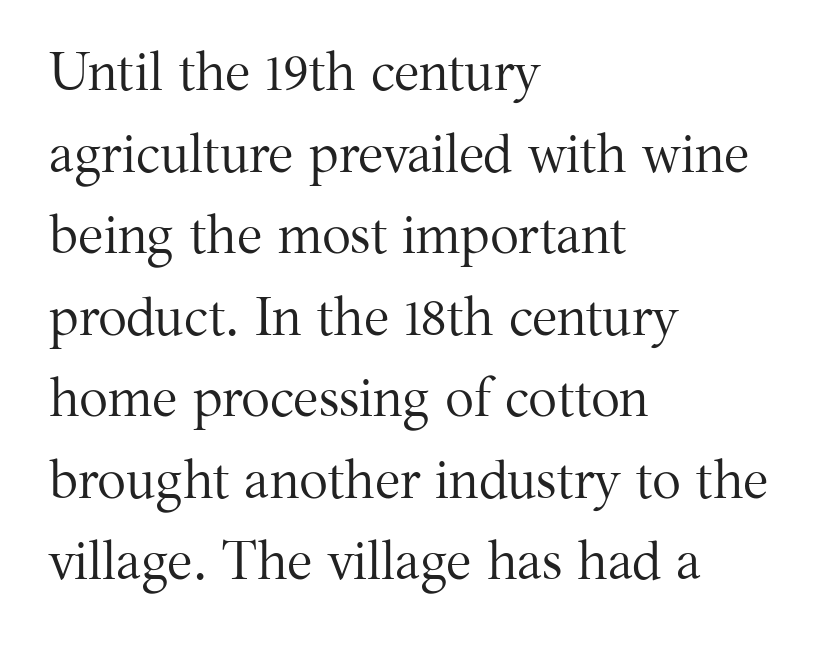
Q: Is the text bold? A: No.
Q: Is the text italic (slanted)? A: No, it is upright.
Q: Is the typeface a serif or a sans-serif typeface? A: Serif.
Q: Is the text underlined? A: No.
Q: How is the paragraph aligned? A: Left-aligned.
Q: Is the spacing between letters normal or unusually wide? A: Normal.
Q: Is the spacing between lines tight, normal or loose? A: Normal.
Q: Width (condensed, normal, or wide)? A: Normal.
Q: Stroke contrast? A: Medium.
Q: x-height? A: Medium.
Q: Monospaced? A: No.
